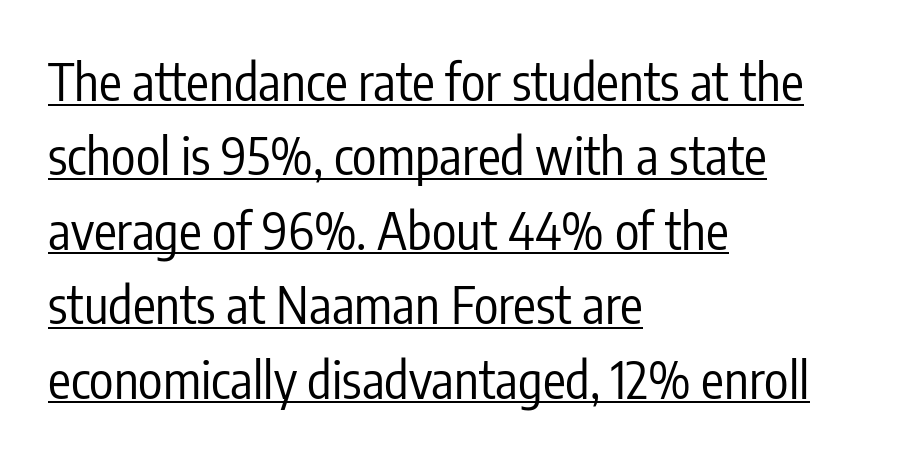
Q: Is the text bold? A: No.
Q: Is the text italic (slanted)? A: No, it is upright.
Q: Is the typeface a serif or a sans-serif typeface? A: Sans-serif.
Q: Is the text underlined? A: Yes.
Q: How is the paragraph aligned? A: Left-aligned.
Q: Is the spacing between letters normal or unusually wide? A: Normal.
Q: Is the spacing between lines tight, normal or loose? A: Normal.
Q: Width (condensed, normal, or wide)? A: Condensed.
Q: Stroke contrast? A: Low.
Q: x-height? A: Medium.
Q: Monospaced? A: No.
